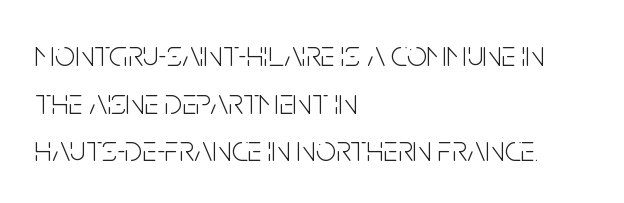
The image shows 36 px light, condensed sans-serif type, upright; set left-aligned, normal line spacing (1.32x), normal letter spacing, not underlined; low stroke contrast and a large x-height.
